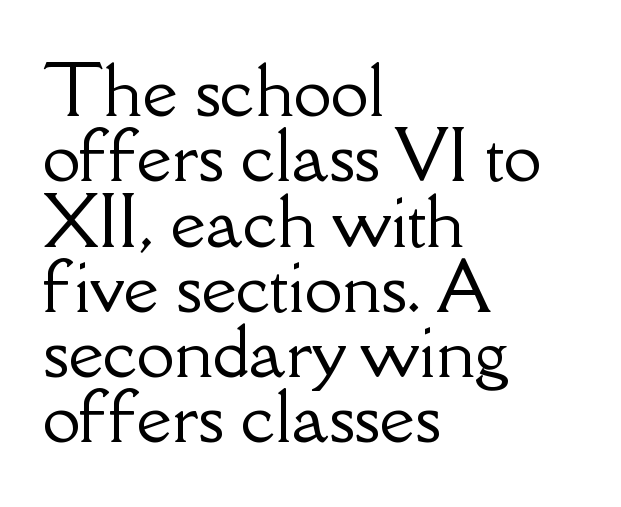
{"serif": "yes", "italic": "no", "width": "normal", "stroke_contrast": "low", "x_height": "small", "monospaced": "no", "underline": "no", "align": "left", "line_spacing": "tight", "line_spacing_ratio": 0.96, "letter_spacing": "normal", "letter_spacing_em": 0.0, "glyph_px": 68}
